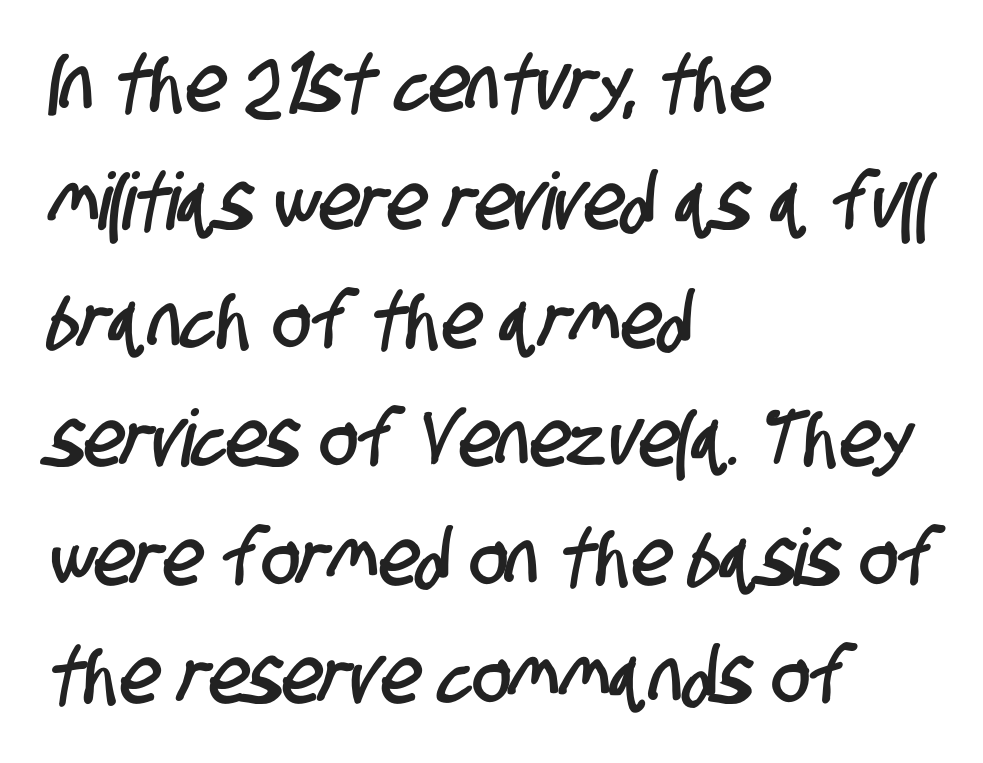
The rendering uses a moderate line-height, typical for paragraphs. I'd call this a sans setting — the letters go barefoot. Glance below the letters and you will spot only blank space. Do the characters align in a grid? No, the font is proportional. Glyph-to-glyph distance matches everyday printed text. Line starts are locked; line ends wander.
